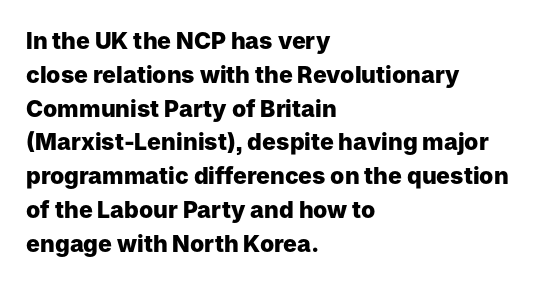
Q: Is the text bold? A: Yes.
Q: Is the text italic (slanted)? A: No, it is upright.
Q: Is the text underlined? A: No.
Q: How is the paragraph aligned? A: Left-aligned.
Q: Is the spacing between letters normal or unusually wide? A: Normal.
Q: Is the spacing between lines tight, normal or loose? A: Normal.
